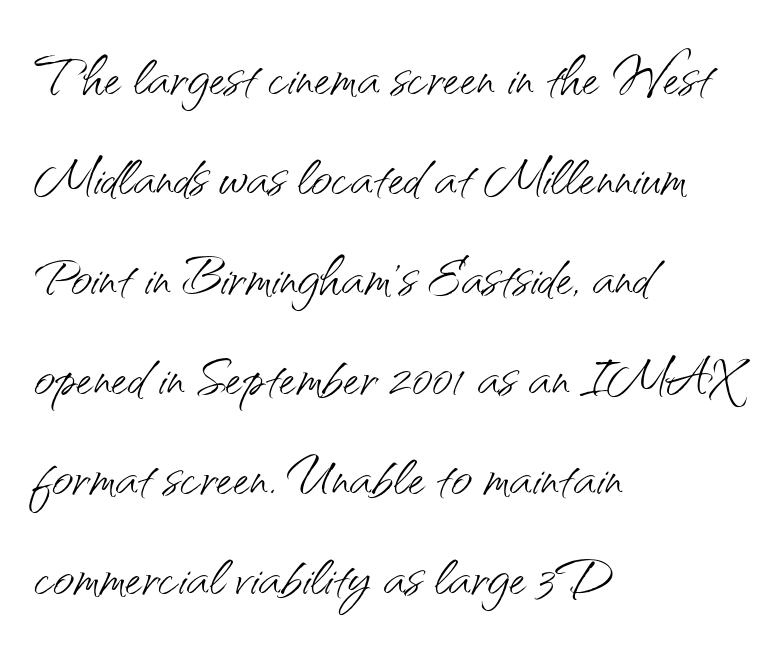
Q: Is the text bold? A: No.
Q: Is the text italic (slanted)? A: Yes.
Q: Is the typeface a serif or a sans-serif typeface? A: Sans-serif.
Q: Is the text underlined? A: No.
Q: How is the paragraph aligned? A: Left-aligned.
Q: Is the spacing between letters normal or unusually wide? A: Normal.
Q: Is the spacing between lines tight, normal or loose? A: Normal.
Q: Width (condensed, normal, or wide)? A: Normal.
Q: Stroke contrast? A: Medium.
Q: x-height? A: Small.
Q: Monospaced? A: No.
